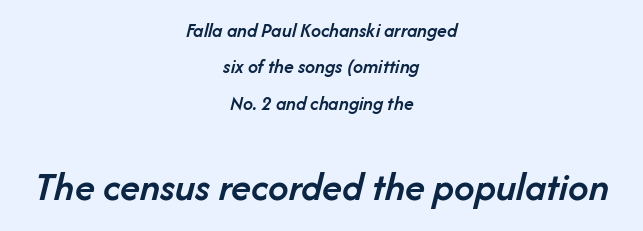
The image shows 41 px semibold type, italic (leaning right); set centered, line spacing 1.82x, normal letter spacing, not underlined; the second (bottom) block is 2.05x larger; low stroke contrast and a medium x-height.
